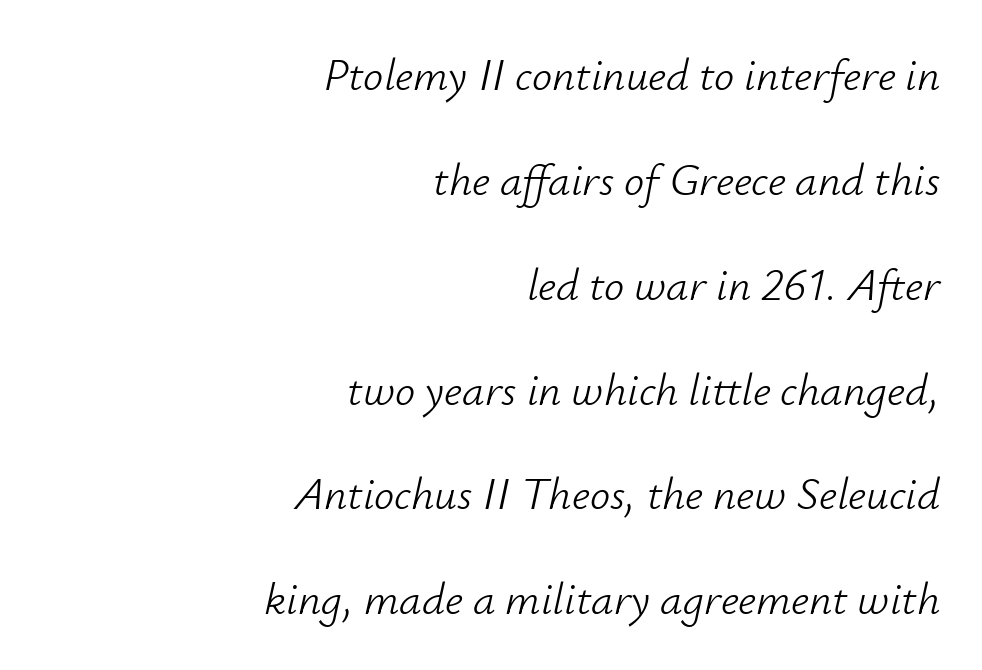
Q: Is the text bold? A: No.
Q: Is the text italic (slanted)? A: Yes, it leans right by about 12 degrees.
Q: Is the text underlined? A: No.
Q: How is the paragraph aligned? A: Right-aligned.
Q: Is the spacing between letters normal or unusually wide? A: Normal.
Q: Is the spacing between lines tight, normal or loose? A: Loose.
Q: Width (condensed, normal, or wide)? A: Normal.
Q: Stroke contrast? A: Low.
Q: x-height? A: Small.
Q: Monospaced? A: No.
